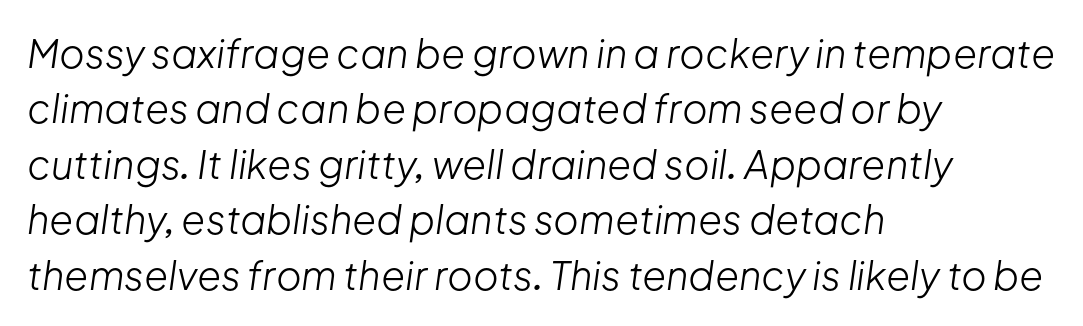
Q: Is the text bold? A: No.
Q: Is the text italic (slanted)? A: Yes, it leans right by about 8 degrees.
Q: Is the text underlined? A: No.
Q: How is the paragraph aligned? A: Left-aligned.
Q: Is the spacing between letters normal or unusually wide? A: Normal.
Q: Is the spacing between lines tight, normal or loose? A: Normal.
Q: Width (condensed, normal, or wide)? A: Normal.
Q: Stroke contrast? A: Low.
Q: x-height? A: Medium.
Q: Monospaced? A: No.
